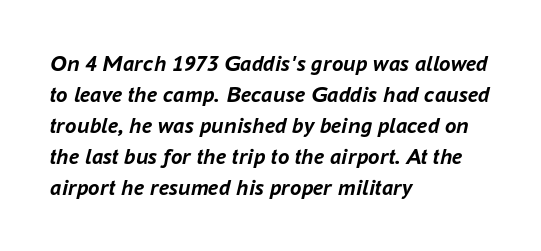
The baseline area is clear. Each word holds together tightly as a unit, with standard inter-letter gaps. Look at the stroke-to-counter ratio: heavy, a bold. Is the type slanted? Yes — the strokes lean at a clear angle.
